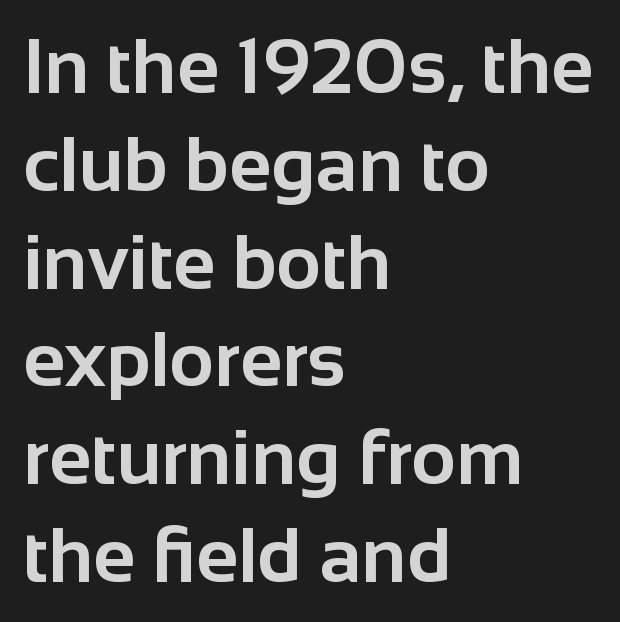
The image shows 77 px bold sans-serif type, upright; set left-aligned, normal line spacing (1.27x), normal letter spacing, not underlined; low stroke contrast and a medium x-height.
